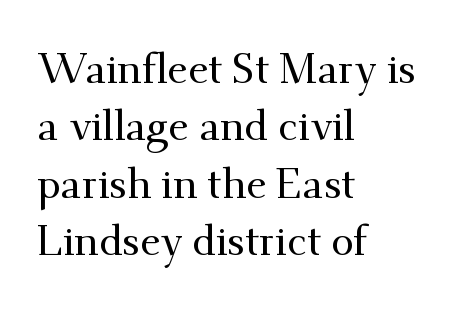
{"serif": "yes", "italic": "no", "width": "normal", "stroke_contrast": "medium", "x_height": "small", "monospaced": "no", "underline": "no", "align": "left", "line_spacing": "normal", "line_spacing_ratio": 1.4, "letter_spacing": "normal", "letter_spacing_em": 0.0, "glyph_px": 41}
